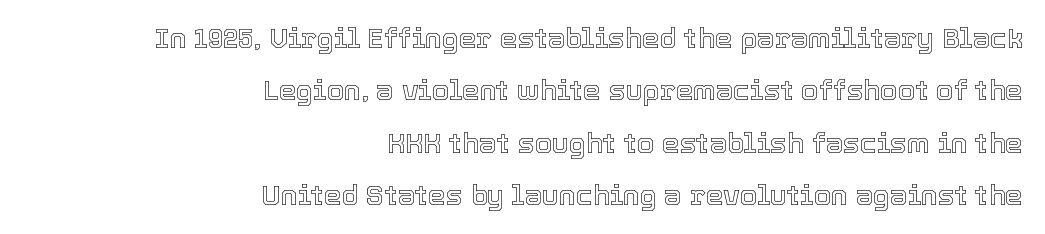
Q: Is the text italic (slanted)? A: No, it is upright.
Q: Is the text underlined? A: No.
Q: How is the paragraph aligned? A: Right-aligned.
Q: Is the spacing between letters normal or unusually wide? A: Normal.
Q: Width (condensed, normal, or wide)? A: Normal.
Q: x-height? A: Medium.
Q: Monospaced? A: No.
